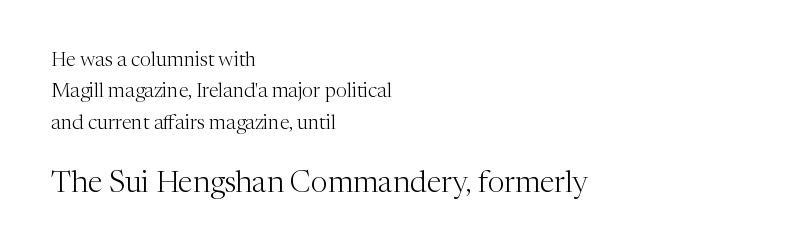
Q: Is the text bold? A: No.
Q: Is the text italic (slanted)? A: No, it is upright.
Q: Is the typeface a serif or a sans-serif typeface? A: Serif.
Q: Is the text underlined? A: No.
Q: How is the paragraph aligned? A: Left-aligned.
Q: Is the spacing between letters normal or unusually wide? A: Normal.
Q: Is the spacing between lines tight, normal or loose? A: Normal.
Q: Which block of text is set in a larger size, the first (top) or the second (bottom)? A: The second (bottom) one.
Q: Width (condensed, normal, or wide)? A: Normal.
Q: Stroke contrast? A: Medium.
Q: x-height? A: Medium.
Q: Monospaced? A: No.
